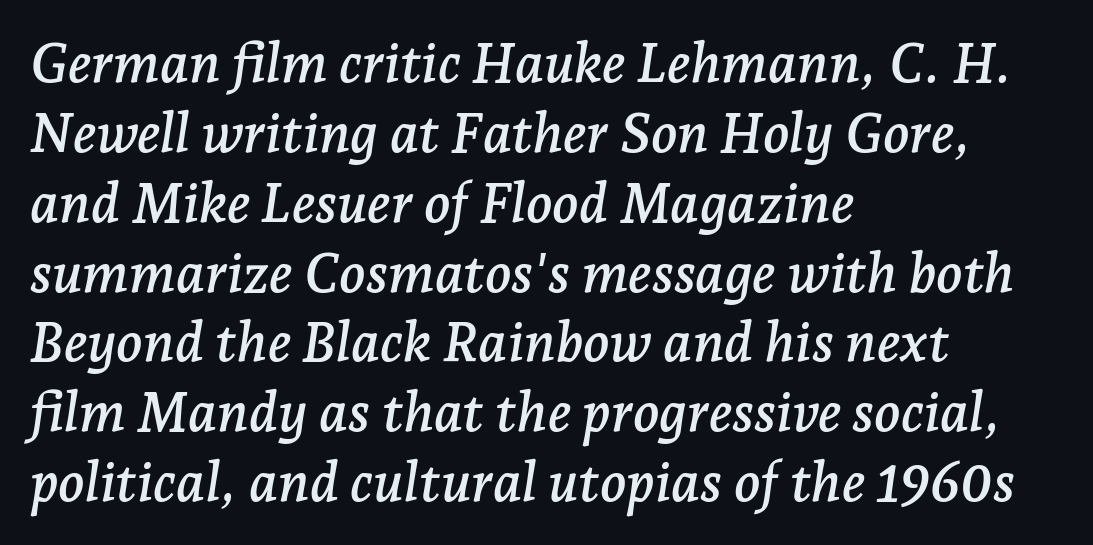
Q: Is the text italic (slanted)? A: Yes, it leans right by about 7 degrees.
Q: Is the typeface a serif or a sans-serif typeface? A: Serif.
Q: Is the text underlined? A: No.
Q: How is the paragraph aligned? A: Left-aligned.
Q: Is the spacing between letters normal or unusually wide? A: Normal.
Q: Is the spacing between lines tight, normal or loose? A: Normal.
Q: Width (condensed, normal, or wide)? A: Normal.
Q: Stroke contrast? A: Low.
Q: x-height? A: Medium.
Q: Monospaced? A: No.
